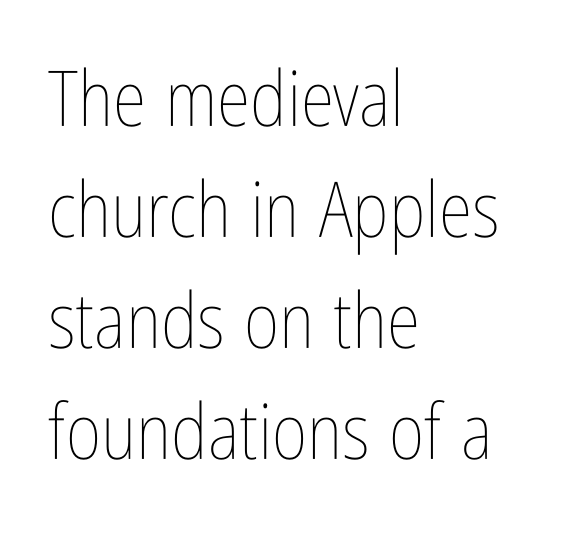
{"italic": "no", "bold": "no", "weight": "thin", "width": "condensed", "stroke_contrast": "low", "x_height": "medium", "monospaced": "no", "underline": "no", "align": "left", "line_spacing": "normal", "line_spacing_ratio": 1.44, "letter_spacing": "normal", "letter_spacing_em": 0.0, "glyph_px": 77}
